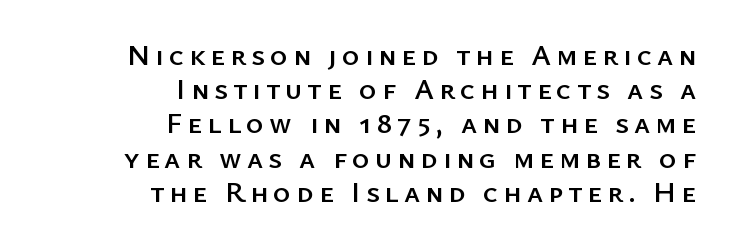
{"serif": "no", "italic": "no", "width": "normal", "stroke_contrast": "low", "x_height": "medium", "monospaced": "no", "underline": "no", "align": "right", "line_spacing": "tight", "line_spacing_ratio": 1.14, "glyph_px": 30}
